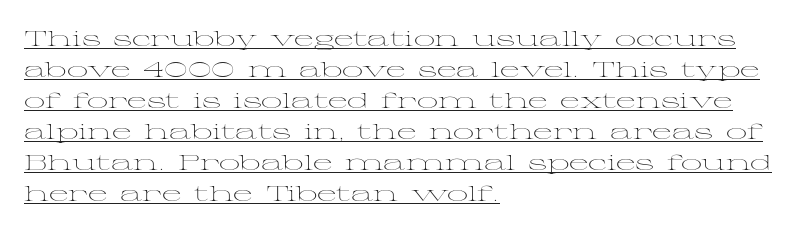
Decoration check: the copy is underlined. Counters stay open thanks to moderate or lighter strokes. The type sits square on the baseline with zero lean. Vertical spacing — default. Does the copy run flush right? No — it runs flush left. Tracking value appears to be zero — textbook default spacing.
